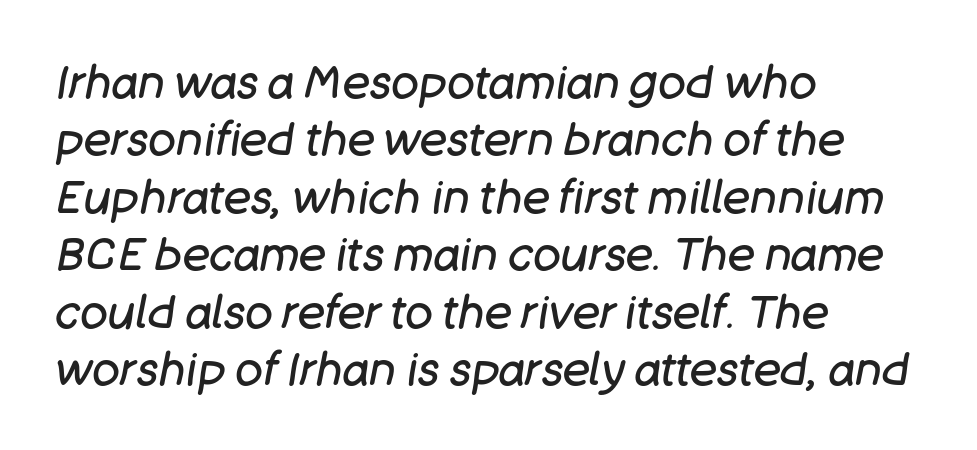
Q: Is the text bold? A: No.
Q: Is the text italic (slanted)? A: Yes, it leans right by about 11 degrees.
Q: Is the text underlined? A: No.
Q: How is the paragraph aligned? A: Left-aligned.
Q: Is the spacing between letters normal or unusually wide? A: Normal.
Q: Is the spacing between lines tight, normal or loose? A: Normal.
Q: Width (condensed, normal, or wide)? A: Normal.
Q: Stroke contrast? A: Low.
Q: x-height? A: Large.
Q: Monospaced? A: No.
